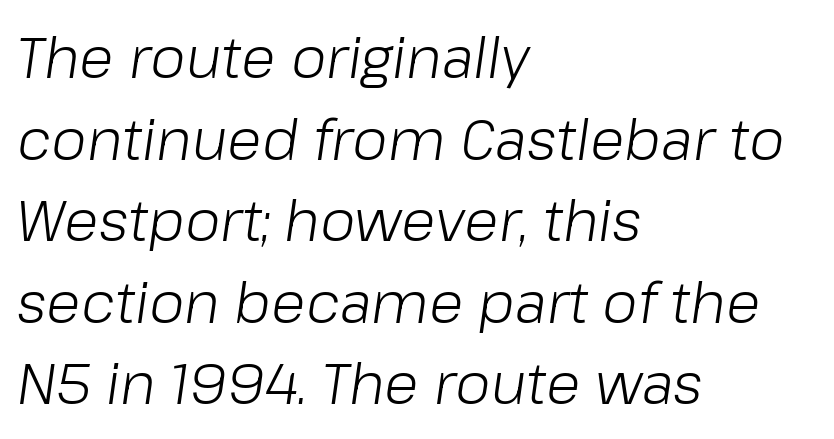
{"italic": "yes", "lean": "right", "slant_degrees": 8, "bold": "no", "weight": "light", "width": "normal", "stroke_contrast": "low", "x_height": "medium", "monospaced": "no", "underline": "no", "align": "left", "line_spacing": "normal", "line_spacing_ratio": 1.43, "letter_spacing": "normal", "letter_spacing_em": 0.0, "glyph_px": 57}
